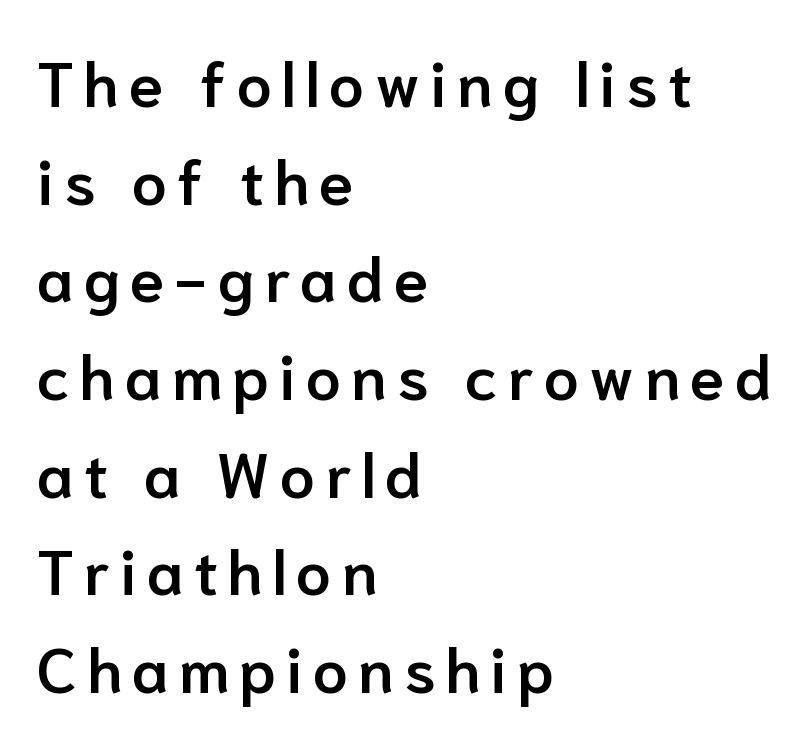
{"serif": "no", "italic": "no", "bold": "semi", "weight": "semibold", "width": "normal", "stroke_contrast": "low", "x_height": "medium", "monospaced": "no", "underline": "no", "align": "left", "line_spacing": "normal", "line_spacing_ratio": 1.55, "glyph_px": 63}
